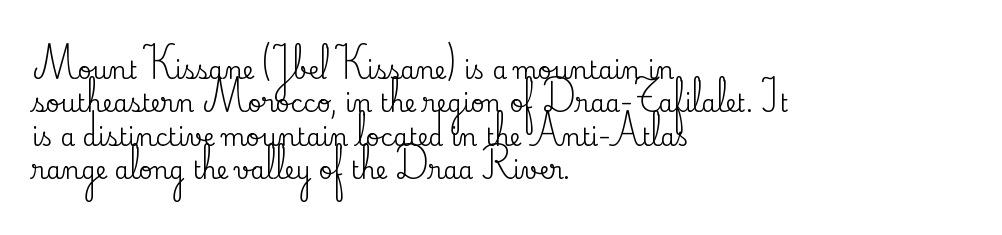
The image shows 24 px text type, upright; set left-aligned, normal line spacing (1.39x), normal letter spacing, not underlined.
